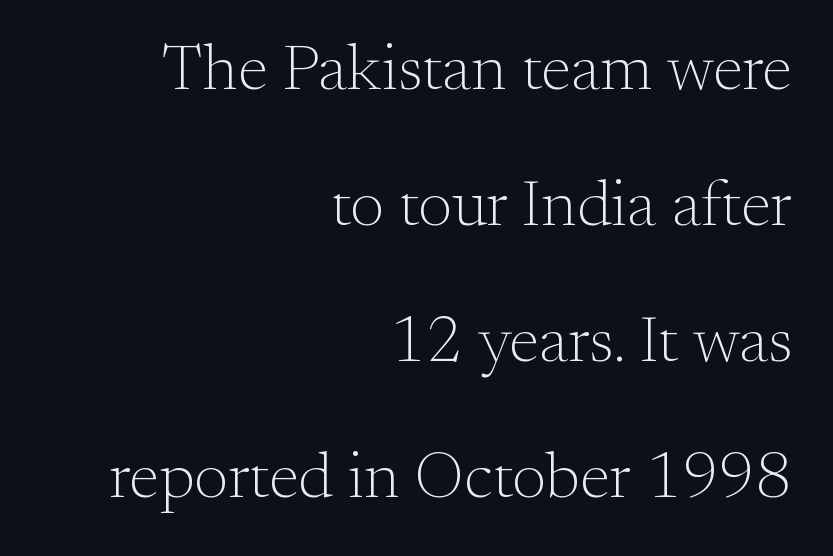
{"serif": "yes", "italic": "no", "bold": "no", "weight": "light", "width": "normal", "stroke_contrast": "medium", "x_height": "small", "monospaced": "no", "underline": "no", "align": "right", "line_spacing": "loose", "line_spacing_ratio": 2.09, "letter_spacing": "normal", "letter_spacing_em": 0.0, "glyph_px": 65}
